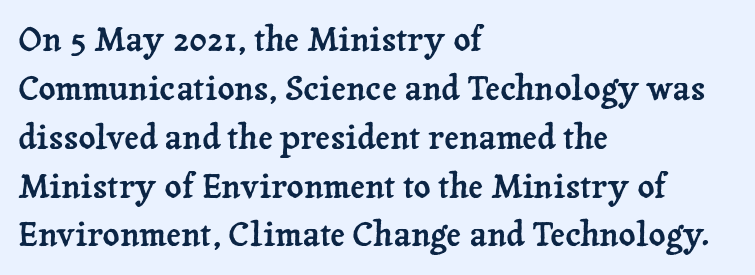
Anything drawn beneath the words? Only blank space. Are there feet on the stems? There are — it's a serif. Regarding leading, the lines here are spaced in the standard way. Does the lettering tilt? It doesn't — this is upright.
